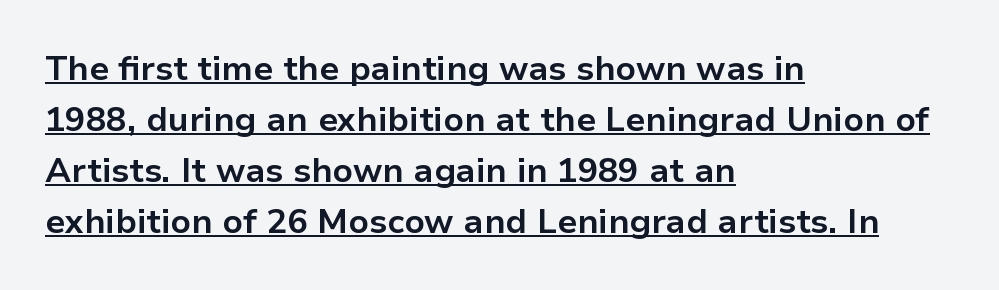
Q: Is the text bold? A: Yes.
Q: Is the text italic (slanted)? A: No, it is upright.
Q: Is the typeface a serif or a sans-serif typeface? A: Sans-serif.
Q: Is the text underlined? A: Yes.
Q: How is the paragraph aligned? A: Left-aligned.
Q: Is the spacing between letters normal or unusually wide? A: Normal.
Q: Is the spacing between lines tight, normal or loose? A: Normal.
Q: Width (condensed, normal, or wide)? A: Normal.
Q: Stroke contrast? A: Low.
Q: x-height? A: Medium.
Q: Monospaced? A: No.
